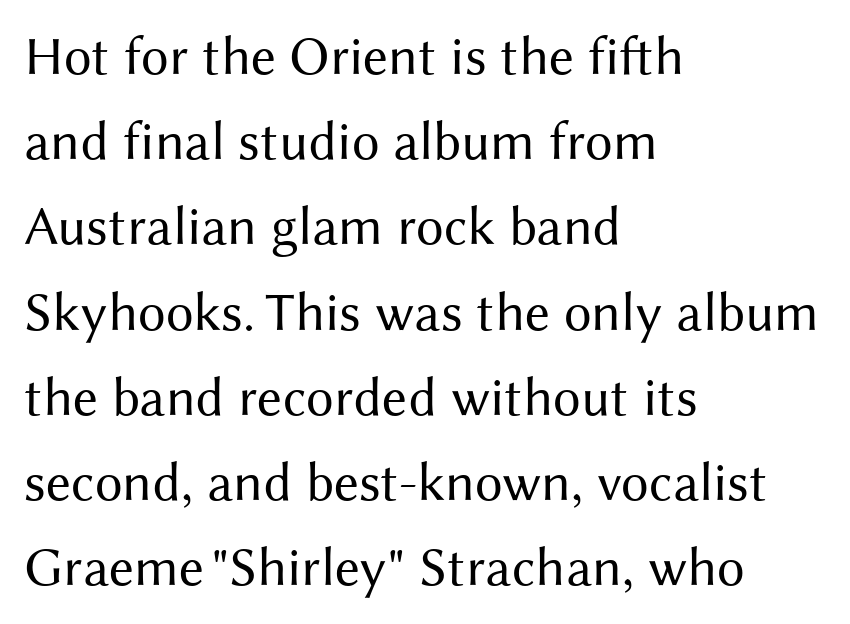
If you drew a ruler down the left edge, every line would touch it. The characters display no serif detailing; their extremities are plain. A quiet, ordinary-to-light weight characterises the typeface. Rule under the text: the space is simply empty. This sample uses plain, unmodified letter spacing. The lettering stays uniformly vertical, giving the passage a roman look.
